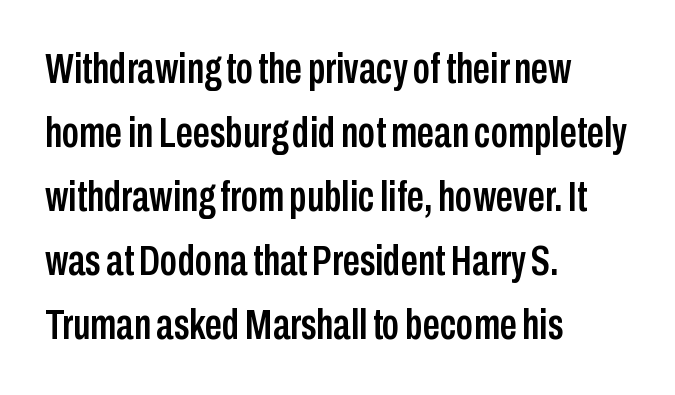
{"serif": "no", "italic": "no", "width": "condensed", "stroke_contrast": "low", "x_height": "medium", "monospaced": "no", "underline": "no", "align": "left", "line_spacing": "normal", "line_spacing_ratio": 1.49, "letter_spacing": "normal", "letter_spacing_em": 0.0, "glyph_px": 43}
